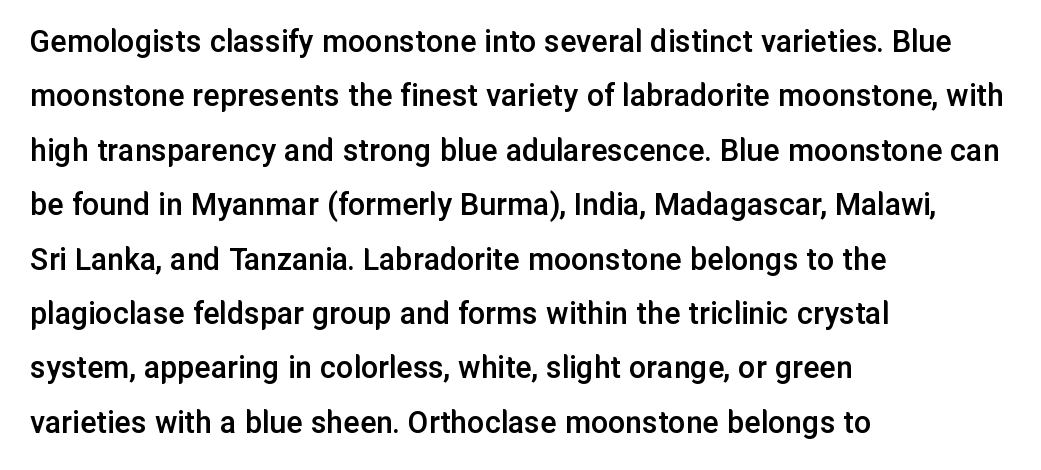
Do the letters lean? They stand straight. The space beneath each line is pristine and unruled. Vertically, the passage feels balanced, rows spaced as you'd expect. These lines are rendered in a variable-pitch font. The typeface chosen for these lines omits serifs.
